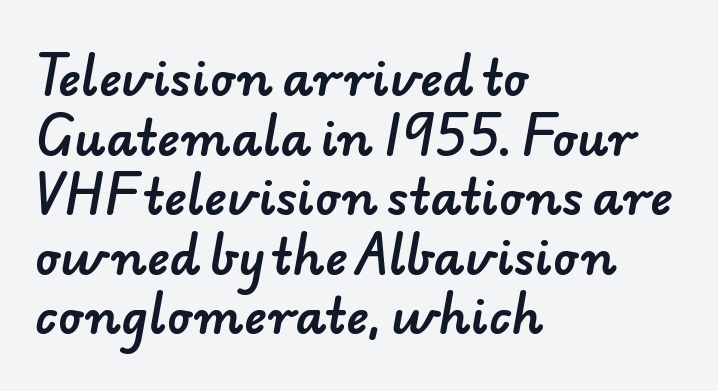
Q: Is the typeface a serif or a sans-serif typeface? A: Sans-serif.
Q: Is the text underlined? A: No.
Q: How is the paragraph aligned? A: Left-aligned.
Q: Is the spacing between letters normal or unusually wide? A: Normal.
Q: Width (condensed, normal, or wide)? A: Normal.
Q: Stroke contrast? A: Low.
Q: x-height? A: Small.
Q: Monospaced? A: No.
